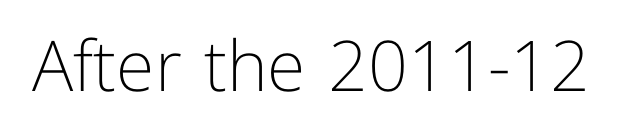
Q: Is the text bold? A: No.
Q: Is the text italic (slanted)? A: No, it is upright.
Q: Is the typeface a serif or a sans-serif typeface? A: Sans-serif.
Q: Is the text underlined? A: No.
Q: Is the spacing between letters normal or unusually wide? A: Normal.
Q: Width (condensed, normal, or wide)? A: Normal.
Q: Stroke contrast? A: Low.
Q: x-height? A: Medium.
Q: Monospaced? A: No.
